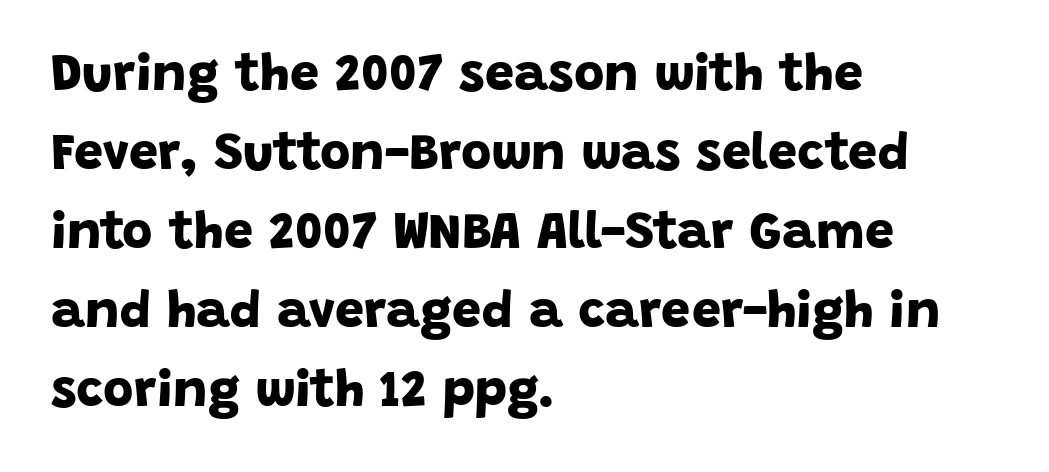
Spacing verdict: proportional, widths tailored to each character. Tracking value appears to be zero — textbook default spacing. Serifs: no, the terminals of the letterforms are clean. Notice how thick the strokes are: this is what a full bold looks like. The paragraph has a hard left edge and a soft right edge. Quick note: interline space is typical.
